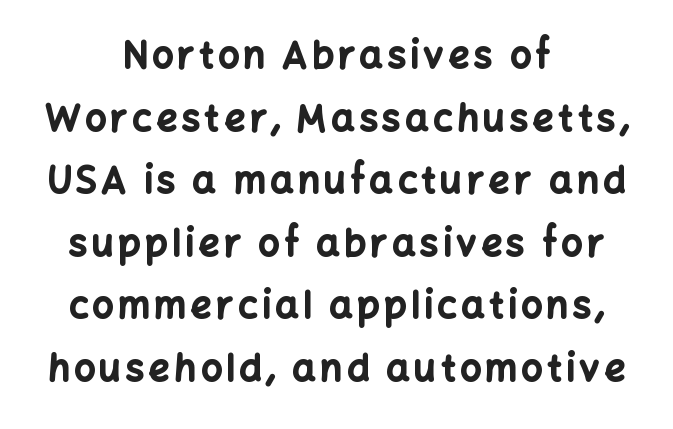
The glyphs have the mass of a bold cut. Line starts and ends both wander, symmetrically. The type family on display is of the sans-serif kind. The specimen reads as upright at a glance.
